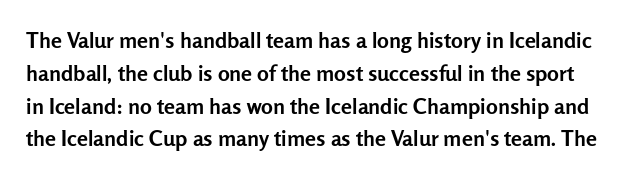
Italic: no, the glyphs are upright roman. Honestly, there is no underline to notice here at all. The lines sit at an ordinary, default distance from one another. Every letter is thick-stroked: bold, no question. Honestly, the letter spacing is just normal — you wouldn't notice it.
